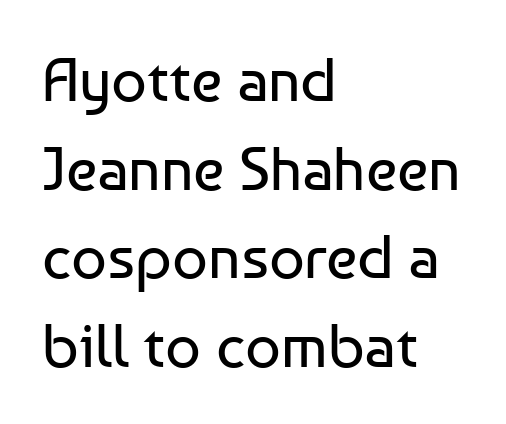
The image shows 62 px regular-weight sans-serif type, upright; set left-aligned, normal line spacing (1.43x), normal letter spacing, not underlined; low stroke contrast and a medium x-height.
